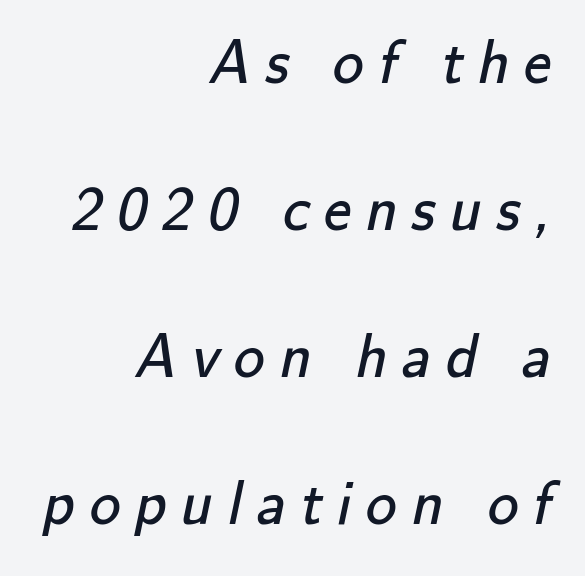
Q: Is the text bold? A: No.
Q: Is the typeface a serif or a sans-serif typeface? A: Sans-serif.
Q: Is the text underlined? A: No.
Q: How is the paragraph aligned? A: Right-aligned.
Q: Is the spacing between letters normal or unusually wide? A: Unusually wide.
Q: Is the spacing between lines tight, normal or loose? A: Loose.
Q: Width (condensed, normal, or wide)? A: Normal.
Q: Stroke contrast? A: Low.
Q: x-height? A: Small.
Q: Monospaced? A: No.
